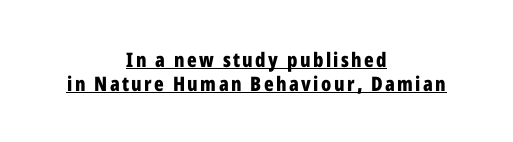
Q: Is the text bold? A: Yes.
Q: Is the text italic (slanted)? A: No, it is upright.
Q: Is the text underlined? A: Yes.
Q: How is the paragraph aligned? A: Centered.
